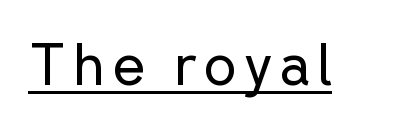
{"serif": "no", "italic": "no", "bold": "no", "weight": "regular", "width": "normal", "stroke_contrast": "low", "x_height": "medium", "monospaced": "no", "underline": "yes", "glyph_px": 57}
